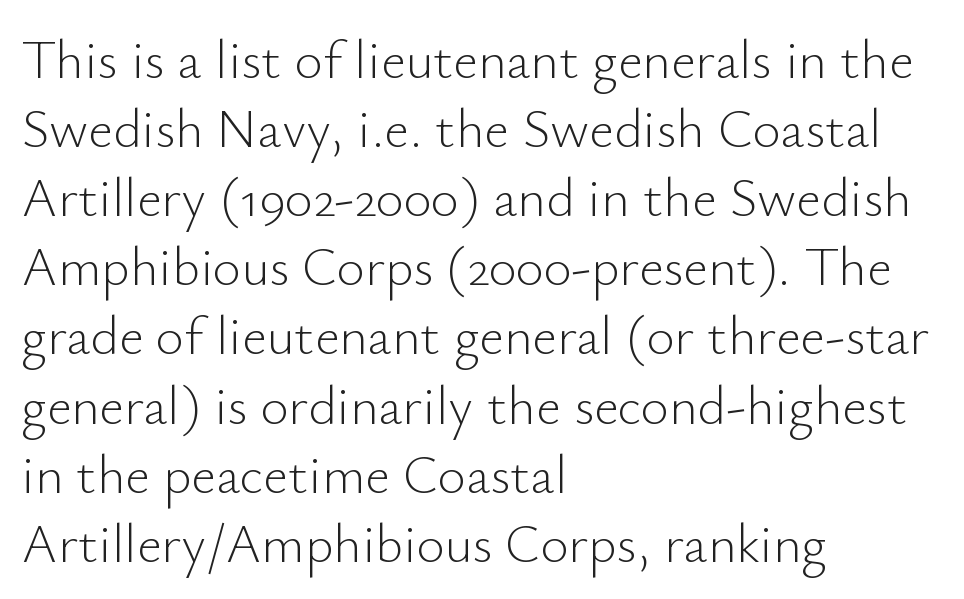
{"serif": "no", "italic": "no", "bold": "no", "weight": "light", "width": "normal", "stroke_contrast": "low", "x_height": "small", "monospaced": "no", "underline": "no", "align": "left", "line_spacing": "normal", "line_spacing_ratio": 1.28, "letter_spacing": "normal", "letter_spacing_em": 0.0, "glyph_px": 54}
